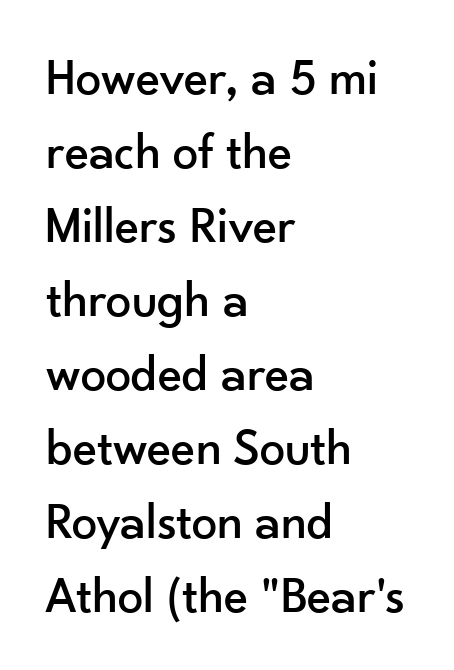
The image shows 51 px sans-serif type, upright; set left-aligned, normal line spacing (1.45x), normal letter spacing, not underlined; low stroke contrast and a small x-height.
